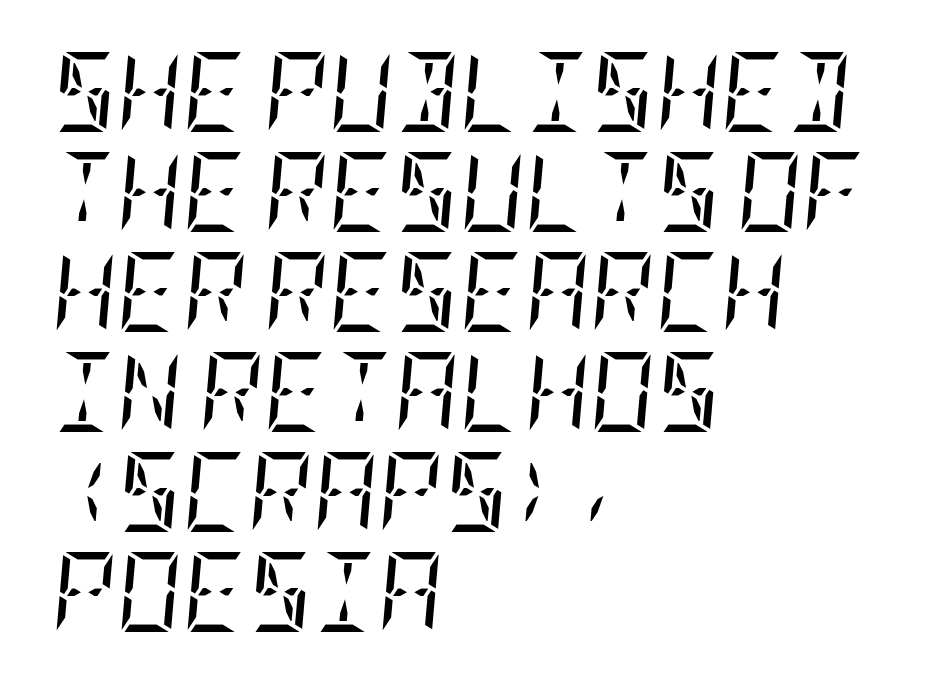
The specimen reads as italic at a glance. Stems here are at most as thick as an everyday book face. Here the glyphs are tracked normally, forming tight word shapes. Is the block centered? No — it sits flush against the left margin.
